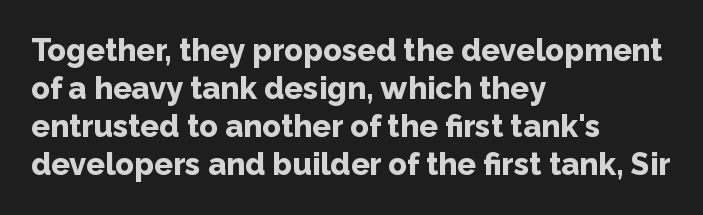
{"serif": "no", "italic": "no", "bold": "yes", "weight": "bold", "width": "normal", "stroke_contrast": "low", "x_height": "medium", "monospaced": "no", "underline": "no", "align": "left", "line_spacing_ratio": 1.23, "letter_spacing": "normal", "letter_spacing_em": 0.0, "glyph_px": 31}
